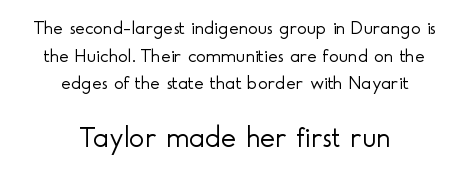
{"serif": "no", "italic": "no", "bold": "no", "weight": "light", "width": "normal", "x_height": "small", "monospaced": "no", "underline": "no", "align": "center", "line_spacing": "normal", "line_spacing_ratio": 1.45, "letter_spacing": "normal", "letter_spacing_em": 0.0, "larger_block": "second", "size_ratio": 1.53, "glyph_px": 29}
